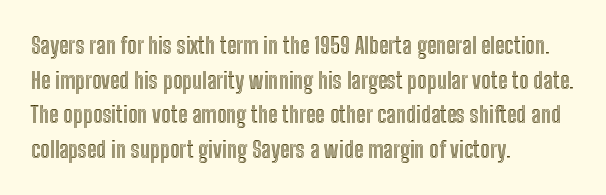
The image shows 23 px text type, upright; set left-aligned, normal line spacing (1.51x), normal letter spacing, not underlined.
